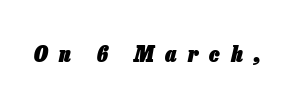
Q: Is the text bold? A: Yes.
Q: Is the text italic (slanted)? A: Yes, it leans right by about 13 degrees.
Q: Is the text underlined? A: No.
Q: Is the spacing between letters normal or unusually wide? A: Unusually wide.
